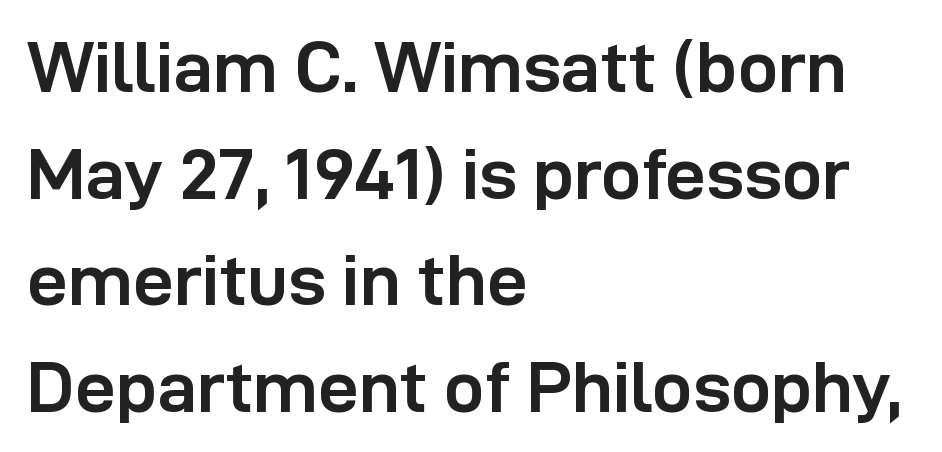
The image shows 72 px semibold sans-serif type, upright; set left-aligned, normal line spacing (1.48x), normal letter spacing, not underlined; low stroke contrast and a medium x-height.
